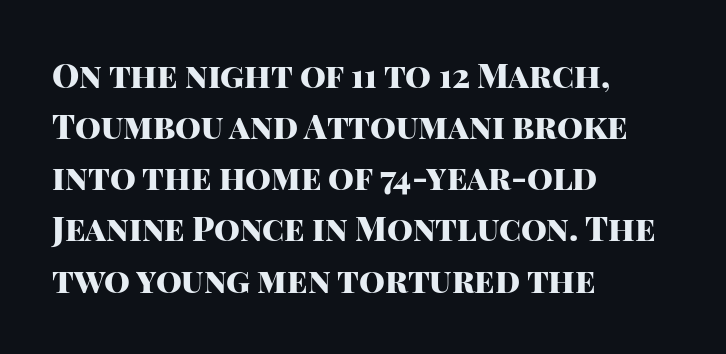
Character widths vary here, with narrow letters taking less room than wide ones. The lines in this sample share a left origin and differ only in where they stop. This rendering leaves character spacing at its baseline value. Letters rest on an invisible, unmarked baseline.
